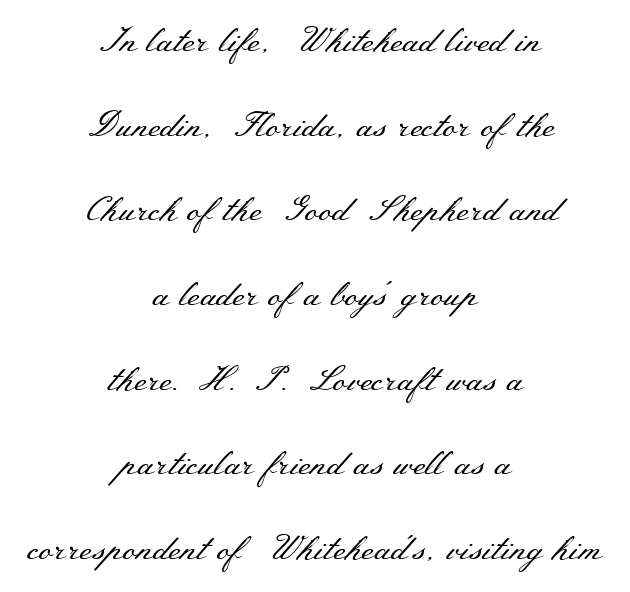
The image shows 34 px regular-weight, wide serif type; set centered, loose line spacing (2.49x), normal letter spacing, not underlined; medium stroke contrast and a small x-height.
